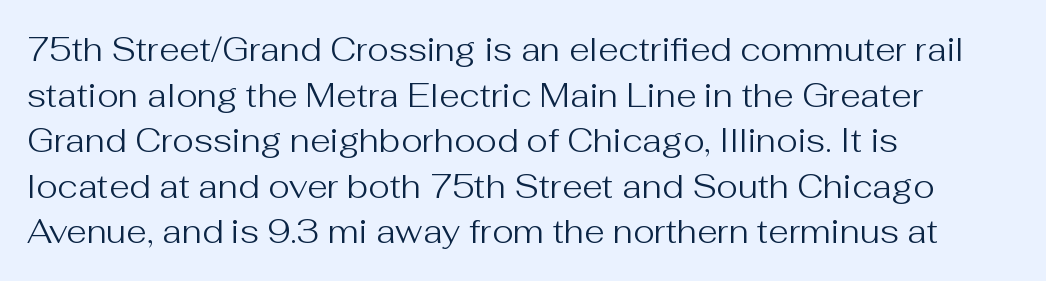
Q: Is the text bold? A: No.
Q: Is the text italic (slanted)? A: No, it is upright.
Q: Is the typeface a serif or a sans-serif typeface? A: Sans-serif.
Q: Is the text underlined? A: No.
Q: How is the paragraph aligned? A: Left-aligned.
Q: Is the spacing between letters normal or unusually wide? A: Normal.
Q: Is the spacing between lines tight, normal or loose? A: Normal.
Q: Width (condensed, normal, or wide)? A: Normal.
Q: Stroke contrast? A: Medium.
Q: x-height? A: Medium.
Q: Monospaced? A: No.
